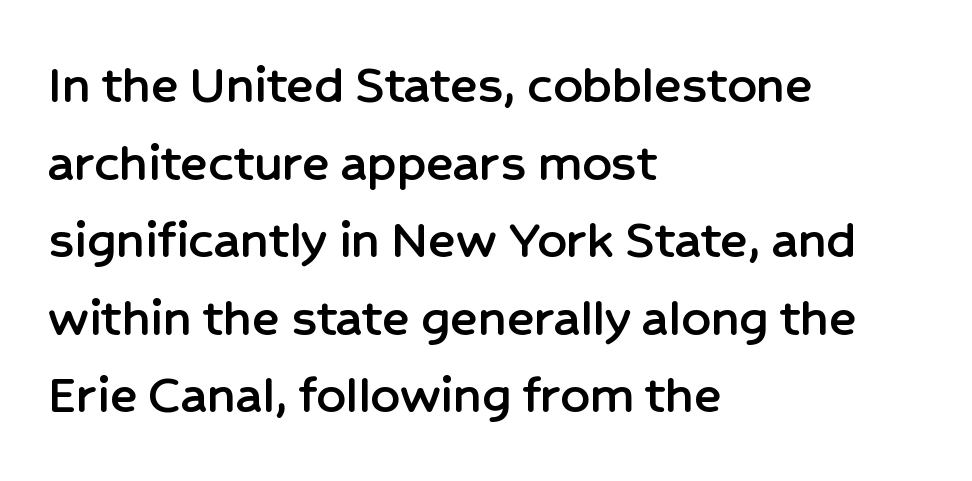
{"serif": "no", "italic": "no", "width": "normal", "stroke_contrast": "low", "x_height": "medium", "monospaced": "no", "underline": "no", "align": "left", "line_spacing": "normal", "line_spacing_ratio": 1.36, "letter_spacing": "normal", "letter_spacing_em": 0.0, "glyph_px": 57}
